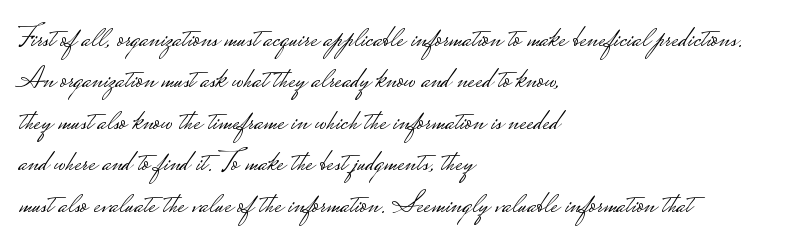
Think of a printed novel: that variable character pitch is what you see here. Line spacing here is normal. Quick note: underline off. Does the type have serifs? No, each stem ends abruptly. The paragraph has a hard left edge and a soft right edge.
